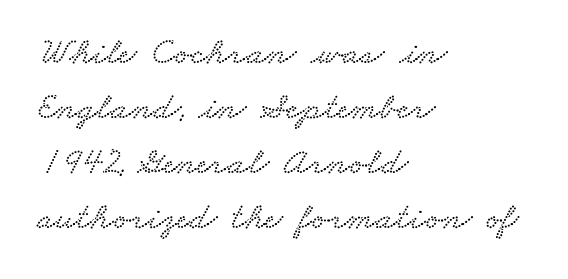
Look at the bottom of the vertical strokes: they flare into serifs here. The rendering uses a moderate line-height, typical for paragraphs. Varying glyph widths throughout — classic text-font behaviour. Does extra space separate the letters? No, they use regular spacing.
